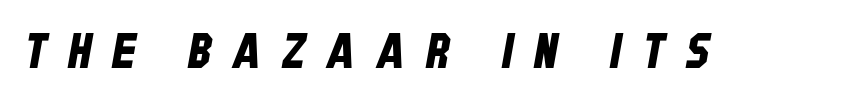
{"serif": "no", "width": "condensed", "stroke_contrast": "low", "x_height": "large", "monospaced": "no", "underline": "no", "letter_spacing": "wide", "letter_spacing_em": 0.43, "glyph_px": 49}
